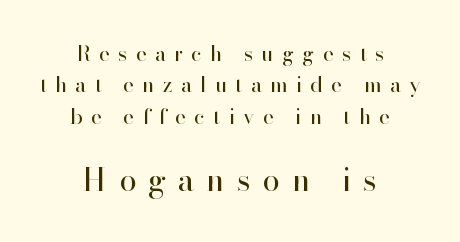
The image shows 31 px regular-weight serif type, upright; set centered, normal line spacing (1.5x), unusually wide letter spacing (+0.39 em), not underlined; the second (bottom) block is 1.48x larger; high stroke contrast and a small x-height.
